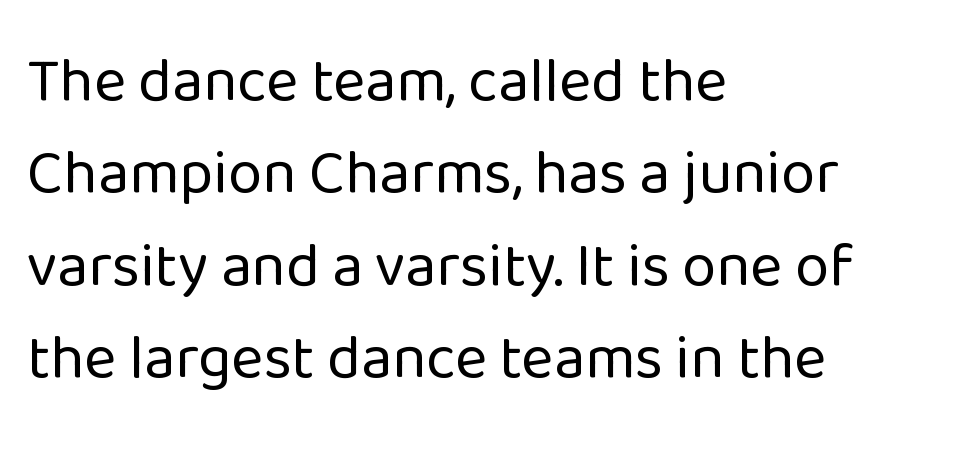
The image shows 62 px regular-weight sans-serif type, upright; set left-aligned, normal line spacing (1.49x), normal letter spacing, not underlined; low stroke contrast and a medium x-height.
